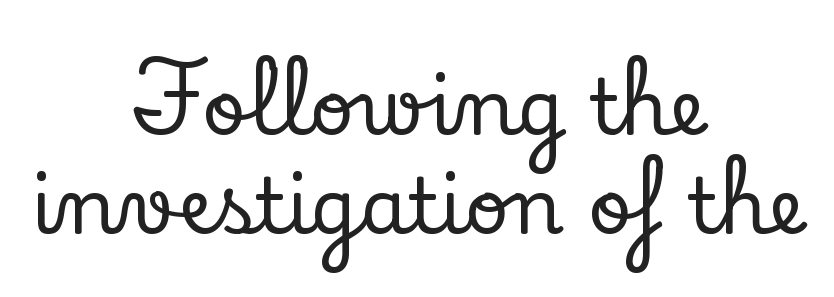
Short note: letters normally spaced. A centered setting, common on invitations and titles, is used for this passage. Type without underlining. This is the regular roman posture of the typeface. Notice how descenders clear the ascenders below comfortably — that's standard leading.
